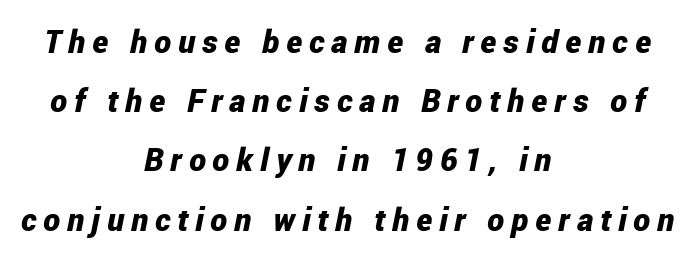
{"italic": "yes", "lean": "right", "slant_degrees": 12, "bold": "yes", "weight": "bold", "width": "condensed", "stroke_contrast": "low", "x_height": "medium", "monospaced": "no", "underline": "no", "align": "center", "line_spacing_ratio": 1.85, "letter_spacing": "wide", "letter_spacing_em": 0.22, "glyph_px": 32}
